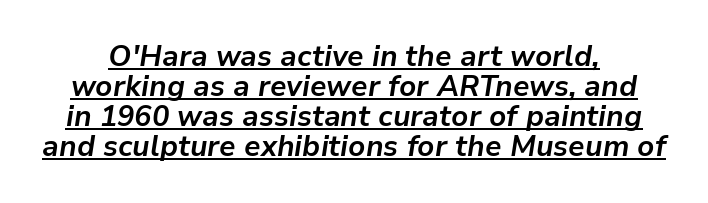
Q: Is the text bold? A: Yes.
Q: Is the text italic (slanted)? A: Yes, it leans right by about 9 degrees.
Q: Is the text underlined? A: Yes.
Q: Is the spacing between letters normal or unusually wide? A: Normal.
Q: Is the spacing between lines tight, normal or loose? A: Tight.
Q: Width (condensed, normal, or wide)? A: Normal.
Q: Stroke contrast? A: Low.
Q: x-height? A: Medium.
Q: Monospaced? A: No.
